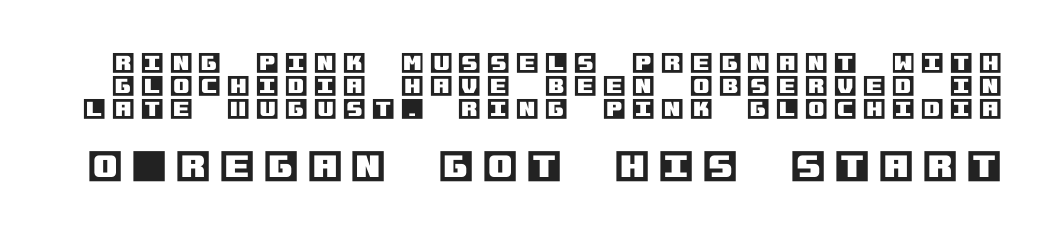
{"italic": "no", "width": "normal", "x_height": "large", "underline": "no", "line_spacing": "tight", "line_spacing_ratio": 1.01, "letter_spacing": "wide", "letter_spacing_em": 0.28, "larger_block": "second", "size_ratio": 1.52, "glyph_px": 35}
